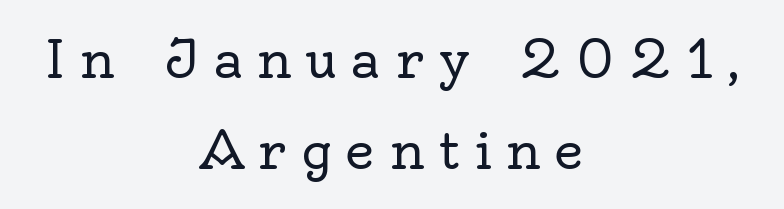
Q: Is the text bold? A: No.
Q: Is the text italic (slanted)? A: No, it is upright.
Q: Is the typeface a serif or a sans-serif typeface? A: Serif.
Q: Is the text underlined? A: No.
Q: How is the paragraph aligned? A: Centered.
Q: Is the spacing between letters normal or unusually wide? A: Unusually wide.
Q: Width (condensed, normal, or wide)? A: Normal.
Q: x-height? A: Small.
Q: Monospaced? A: No.
